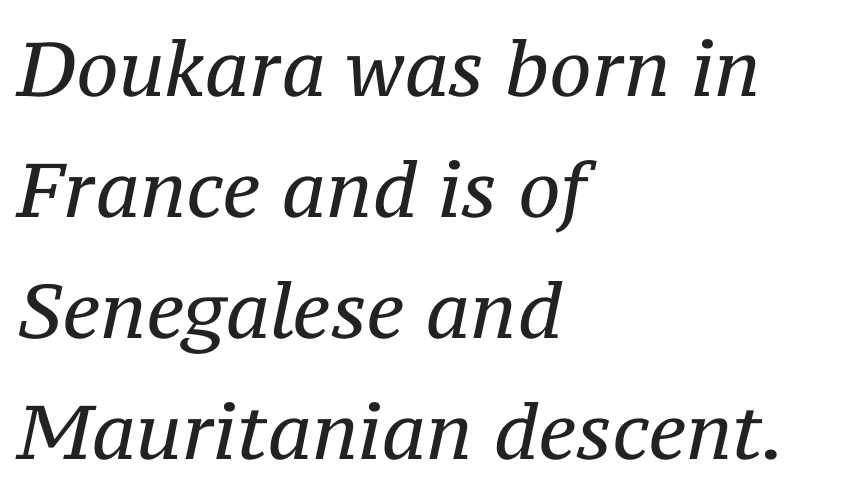
Q: Is the text bold? A: No.
Q: Is the text italic (slanted)? A: Yes, it leans right by about 12 degrees.
Q: Is the typeface a serif or a sans-serif typeface? A: Serif.
Q: Is the text underlined? A: No.
Q: How is the paragraph aligned? A: Left-aligned.
Q: Is the spacing between letters normal or unusually wide? A: Normal.
Q: Is the spacing between lines tight, normal or loose? A: Normal.
Q: Width (condensed, normal, or wide)? A: Normal.
Q: Stroke contrast? A: Medium.
Q: x-height? A: Medium.
Q: Monospaced? A: No.
